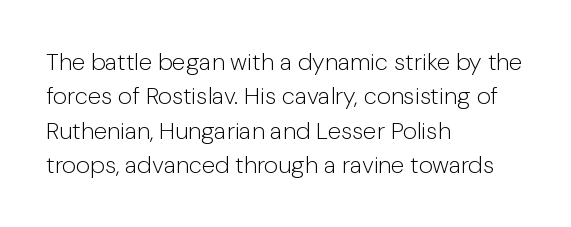
The image shows 24 px text type, upright; set left-aligned, normal line spacing (1.43x), normal letter spacing, not underlined.
